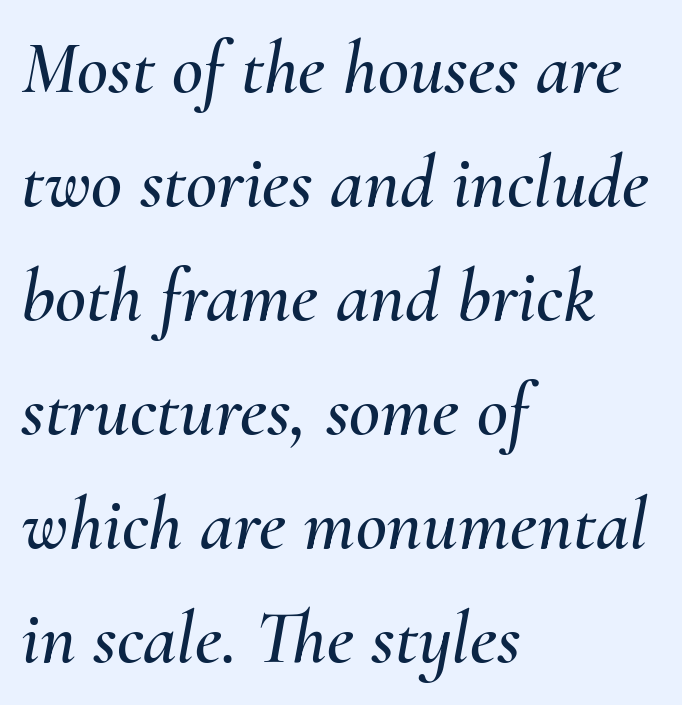
Tracking here is standard; glyphs follow each other at the usual distance. The face used here has a pronounced slope to its letters. Proportional: the letters do not fall into vertical columns. Alignment: flush left.
